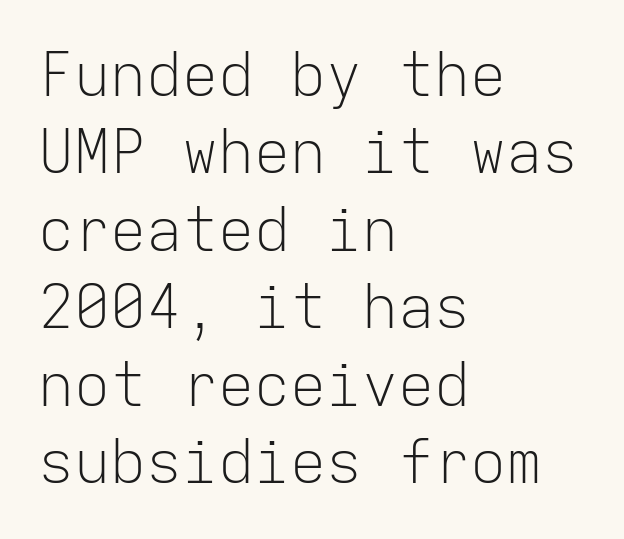
The image shows 60 px light sans-serif type, upright, monospaced; set left-aligned, normal line spacing (1.29x), normal letter spacing, not underlined; low stroke contrast and a medium x-height.
